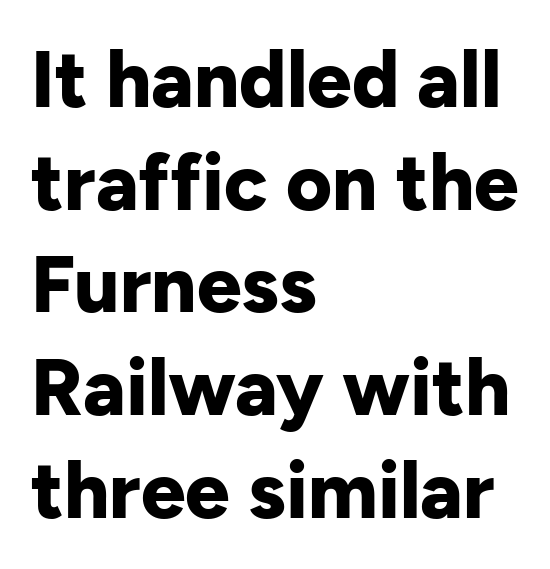
Q: Is the text bold? A: Yes.
Q: Is the text italic (slanted)? A: No, it is upright.
Q: Is the typeface a serif or a sans-serif typeface? A: Sans-serif.
Q: Is the text underlined? A: No.
Q: How is the paragraph aligned? A: Left-aligned.
Q: Is the spacing between letters normal or unusually wide? A: Normal.
Q: Is the spacing between lines tight, normal or loose? A: Normal.
Q: Width (condensed, normal, or wide)? A: Normal.
Q: Stroke contrast? A: Low.
Q: x-height? A: Medium.
Q: Monospaced? A: No.
